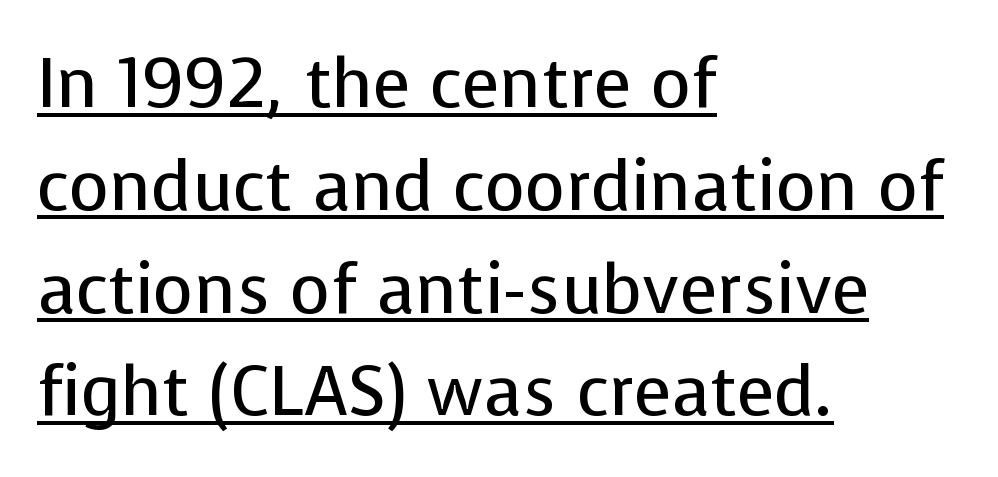
The image shows 69 px regular-weight sans-serif type, upright; set left-aligned, normal line spacing (1.49x), normal letter spacing, underlined; low stroke contrast and a medium x-height.
